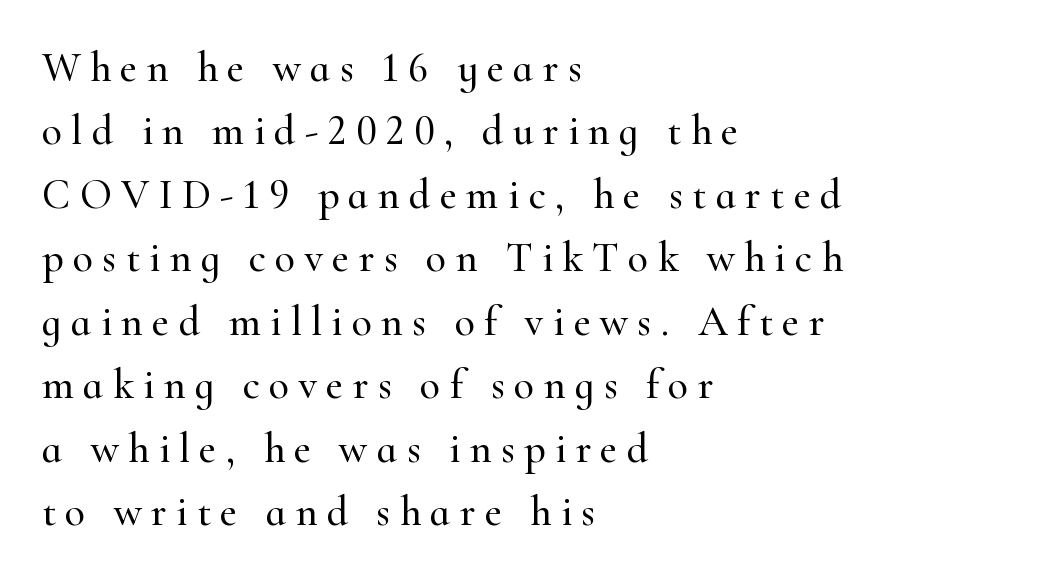
{"serif": "yes", "italic": "no", "width": "normal", "stroke_contrast": "high", "x_height": "small", "monospaced": "no", "underline": "no", "align": "left", "line_spacing": "normal", "line_spacing_ratio": 1.51, "letter_spacing": "wide", "letter_spacing_em": 0.22, "glyph_px": 42}
